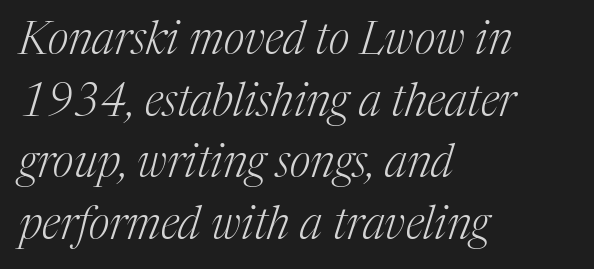
Q: Is the text bold? A: No.
Q: Is the text italic (slanted)? A: Yes, it leans right by about 17 degrees.
Q: Is the typeface a serif or a sans-serif typeface? A: Serif.
Q: Is the text underlined? A: No.
Q: How is the paragraph aligned? A: Left-aligned.
Q: Is the spacing between letters normal or unusually wide? A: Normal.
Q: Is the spacing between lines tight, normal or loose? A: Normal.
Q: Width (condensed, normal, or wide)? A: Normal.
Q: Stroke contrast? A: Medium.
Q: x-height? A: Medium.
Q: Monospaced? A: No.
